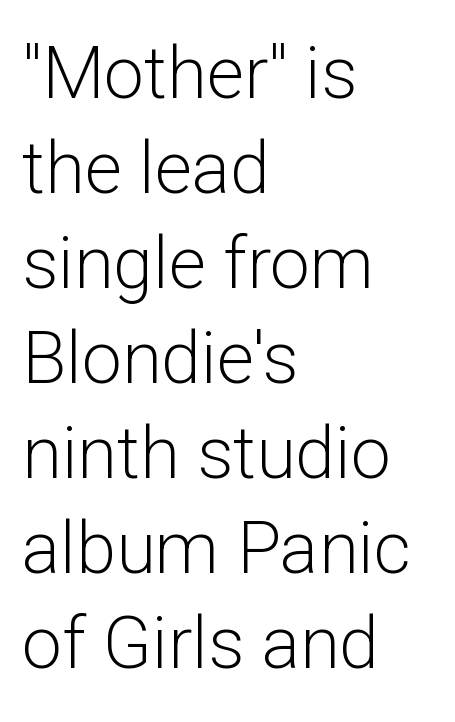
The image shows 72 px light sans-serif type, upright; set left-aligned, normal line spacing (1.32x), normal letter spacing, not underlined; low stroke contrast and a medium x-height.
